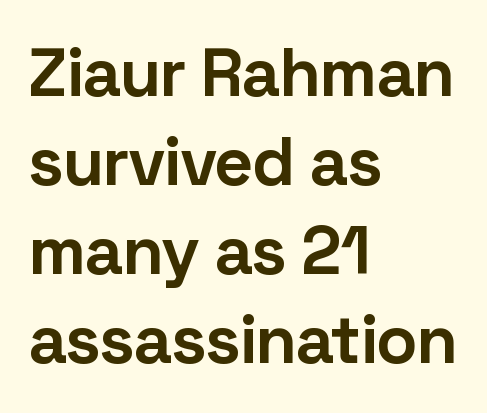
If you measured baseline to baseline, you'd find a middling distance. Decoration check: the copy has no underline. You'd pick this weight for a headline — it's a proper bold. Every row of glyphs begins at an identical x-position on the left. Typographically, this falls in the sans-serif category. Nobody touched the tracking dial on this one.
